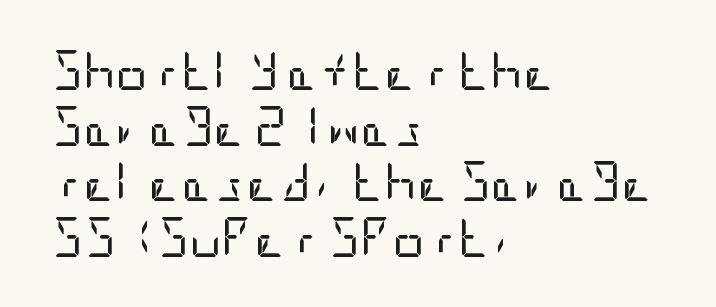
The image shows 40 px regular-weight, condensed sans-serif type, upright; set left-aligned, normal line spacing (1.39x), normal letter spacing, not underlined; low stroke contrast and a large x-height.
